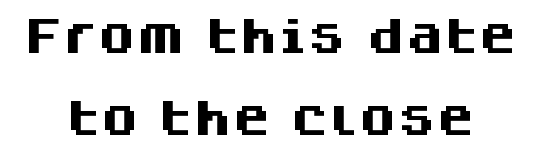
{"serif": "no", "italic": "no", "bold": "yes", "weight": "heavy", "width": "normal", "stroke_contrast": "medium", "x_height": "large", "monospaced": "no", "underline": "no", "align": "center", "line_spacing": "loose", "line_spacing_ratio": 2.1, "letter_spacing": "normal", "letter_spacing_em": 0.0, "glyph_px": 39}
